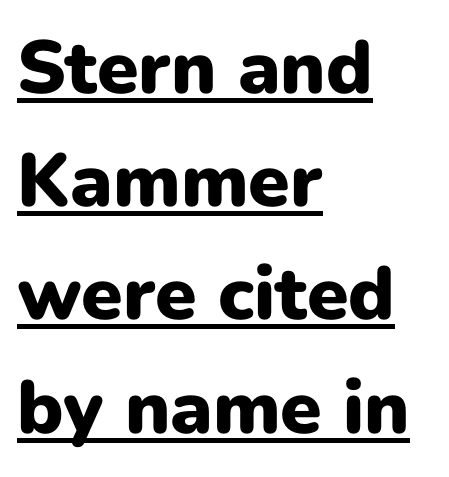
Q: Is the text bold? A: Yes.
Q: Is the text italic (slanted)? A: No, it is upright.
Q: Is the typeface a serif or a sans-serif typeface? A: Sans-serif.
Q: Is the text underlined? A: Yes.
Q: How is the paragraph aligned? A: Left-aligned.
Q: Is the spacing between letters normal or unusually wide? A: Normal.
Q: Is the spacing between lines tight, normal or loose? A: Normal.
Q: Width (condensed, normal, or wide)? A: Normal.
Q: Stroke contrast? A: Low.
Q: x-height? A: Medium.
Q: Monospaced? A: No.
